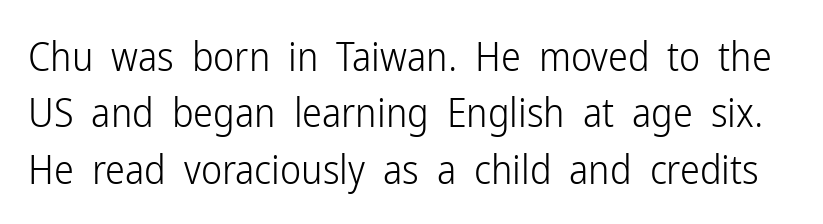
The image shows 40 px light, condensed sans-serif type, upright; set normal line spacing (1.41x), normal letter spacing, not underlined; low stroke contrast and a medium x-height.
